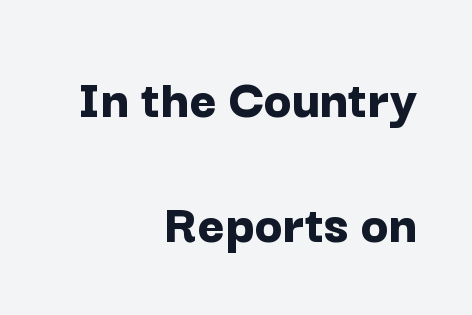
The image shows 58 px bold sans-serif type, upright; set right-aligned, loose line spacing (2.15x), normal letter spacing, not underlined; low stroke contrast and a medium x-height.
